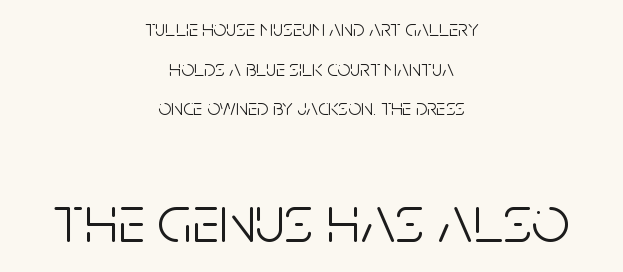
Lines of text with bare space underneath. Note: no serifs on the glyphs. These lines keep a tight, regular rhythm from letter to letter. A typesetter would call this proportional, since set widths differ per character. Weight class: somewhere from thin through regular.
